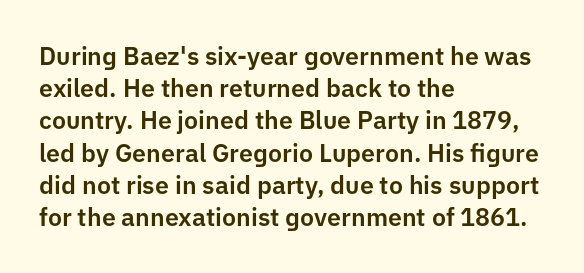
The image shows 25 px text type, upright; set left-aligned, normal line spacing (1.29x), normal letter spacing, not underlined.
